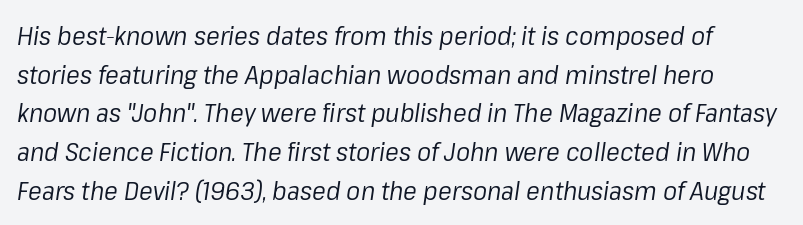
The image shows 26 px text type, italic (leaning right); set normal line spacing (1.49x), normal letter spacing, not underlined.
